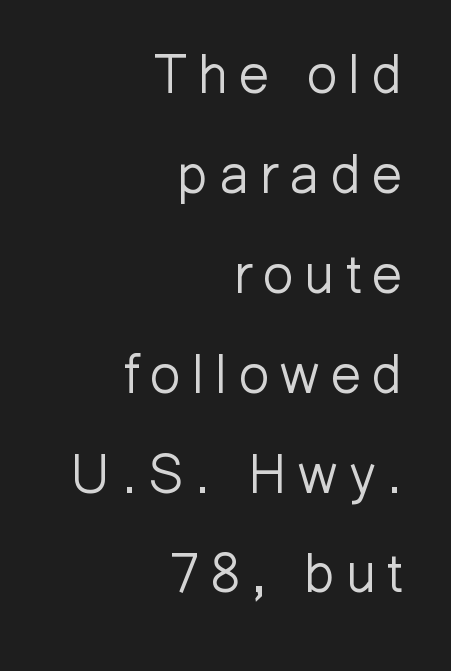
Q: Is the text bold? A: No.
Q: Is the text italic (slanted)? A: No, it is upright.
Q: Is the typeface a serif or a sans-serif typeface? A: Sans-serif.
Q: Is the text underlined? A: No.
Q: How is the paragraph aligned? A: Right-aligned.
Q: Is the spacing between letters normal or unusually wide? A: Unusually wide.
Q: Width (condensed, normal, or wide)? A: Normal.
Q: Stroke contrast? A: Low.
Q: x-height? A: Medium.
Q: Monospaced? A: No.
